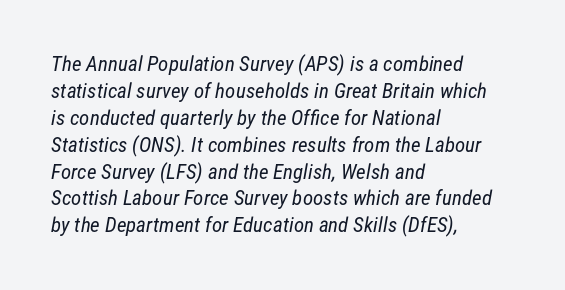
Letters have the restrained weight of plain body copy at most. The letters sit at their default tracking, neither squeezed nor spread. One-word summary of the alignment: left. Descenders hang freely into open space.
